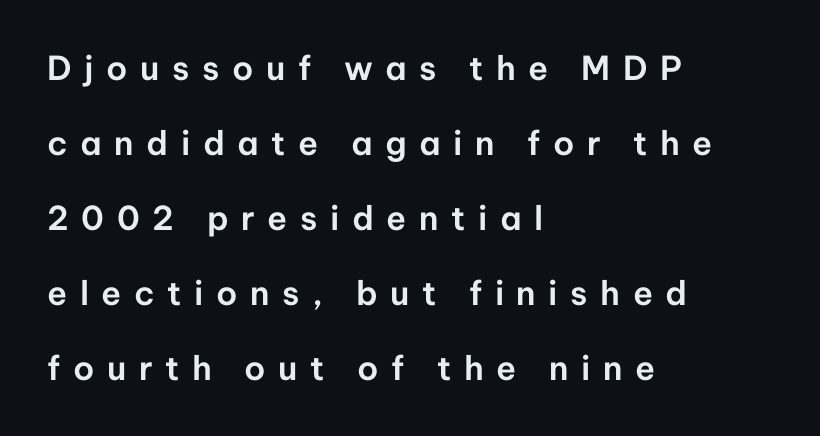
When letters stand straight like this, we call the style roman or upright. Type style note: lacks serifs. Proportional: the letters do not fall into vertical columns. Short note: letters widely spaced.
